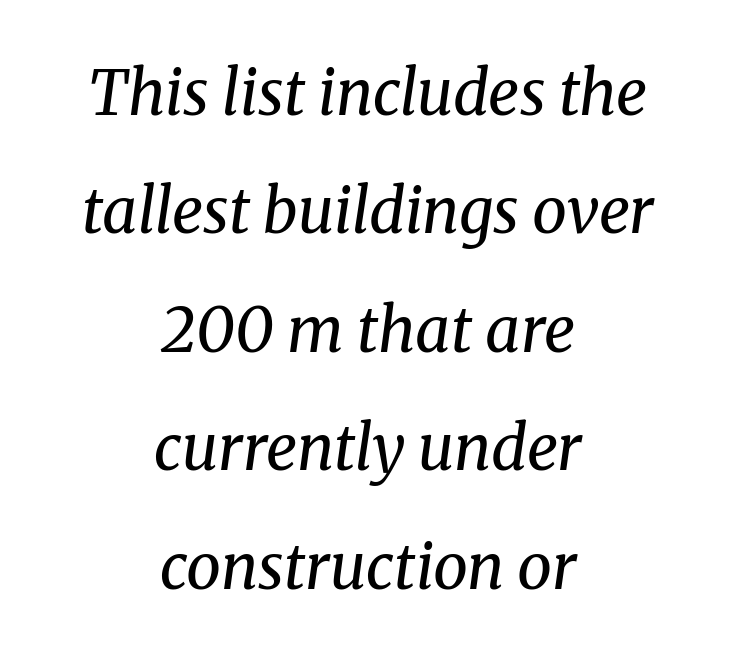
Just letters on the line, the space beneath them empty. If you measured baseline to baseline, you'd find a long distance. The axis of the letterforms is tilted away from vertical. These lines are rendered in a variable-pitch font.
